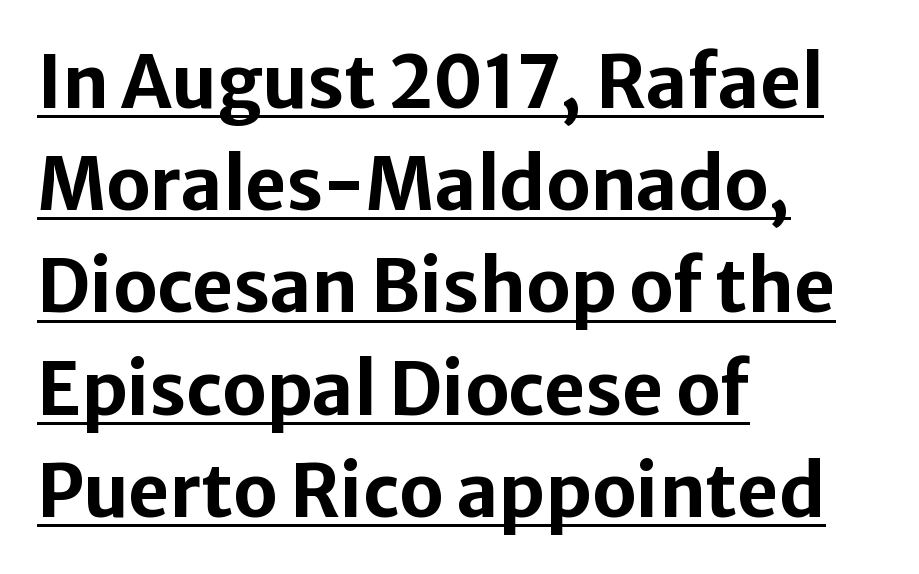
The font is running at its bold setting. The face used here is a sans, in the tradition of grotesques and geometrics. Alignment: flush left. Characters follow at the spacing the type designer built in.
